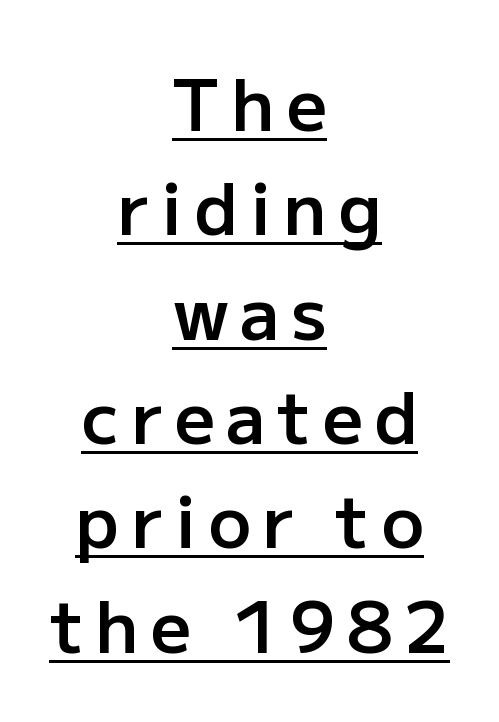
The image shows 71 px semibold sans-serif type, upright; set centered, normal line spacing (1.47x), underlined; low stroke contrast and a medium x-height.
